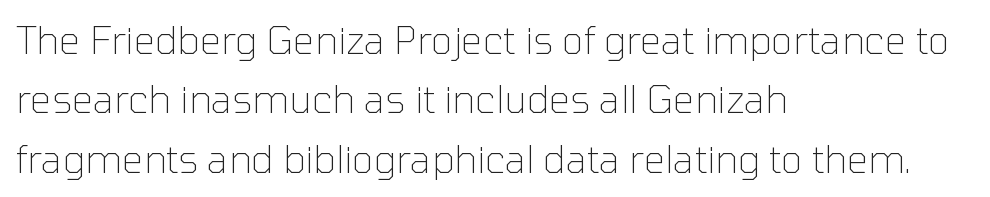
Where is the straight margin? On the left. No feet cap the strokes, marking this as sans-serif type. The face used here is rendered with its standard letterfit. Characters remain perfectly vertical along every line. Reading down the column, the eye jumps a familiar distance to each next line.
